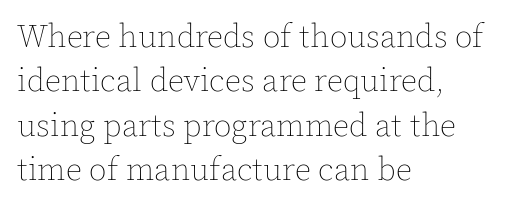
{"italic": "no", "bold": "no", "weight": "thin", "width": "normal", "x_height": "medium", "monospaced": "no", "underline": "no", "align": "left", "line_spacing": "normal", "line_spacing_ratio": 1.39, "letter_spacing": "normal", "letter_spacing_em": 0.0, "glyph_px": 32}
